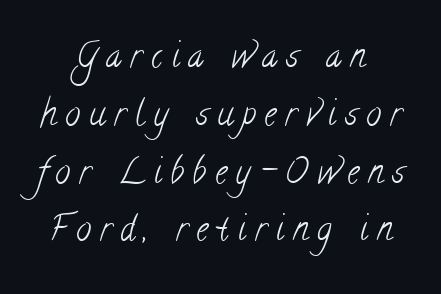
Q: Is the text bold? A: No.
Q: Is the typeface a serif or a sans-serif typeface? A: Serif.
Q: Is the text underlined? A: No.
Q: How is the paragraph aligned? A: Centered.
Q: Is the spacing between letters normal or unusually wide? A: Unusually wide.
Q: Is the spacing between lines tight, normal or loose? A: Normal.
Q: Width (condensed, normal, or wide)? A: Condensed.
Q: Stroke contrast? A: Low.
Q: x-height? A: Small.
Q: Monospaced? A: No.
